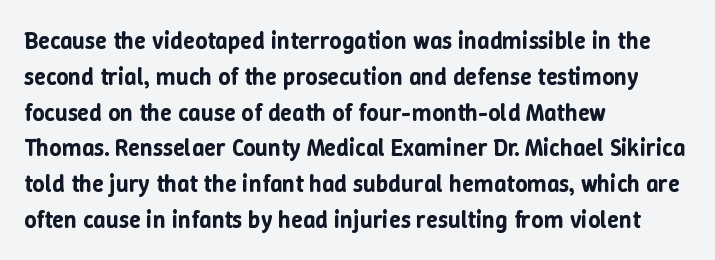
The image shows 24 px text type, upright; set left-aligned, normal line spacing (1.49x), normal letter spacing, not underlined.
